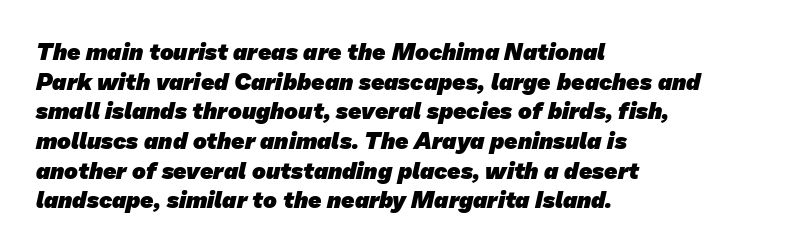
Plain, unruled lines of type. What weight is shown? A full bold with thick strokes. Rows of type keep a routine distance in the vertical direction. Students, note that the glyphs here touch the page at normal intervals. In CSS terms this would be text-align: left.
